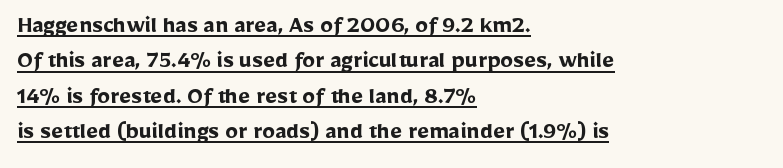
The image shows 26 px bold type, upright; set left-aligned, normal line spacing (1.36x), normal letter spacing, underlined.
